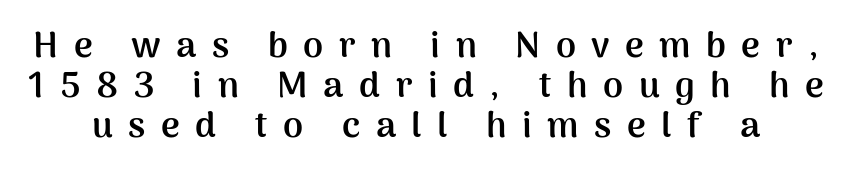
Font category for this specimen: sans-serif. Look at the stroke-to-counter ratio: heavy, a bold. This sample has the flowing, uneven cadence of proportional lettering. Italic? Not at all — the glyphs are vertical. Each word looks stretched out because of the extra space between its letters. This sample trades vertical openness for compactness between lines.
